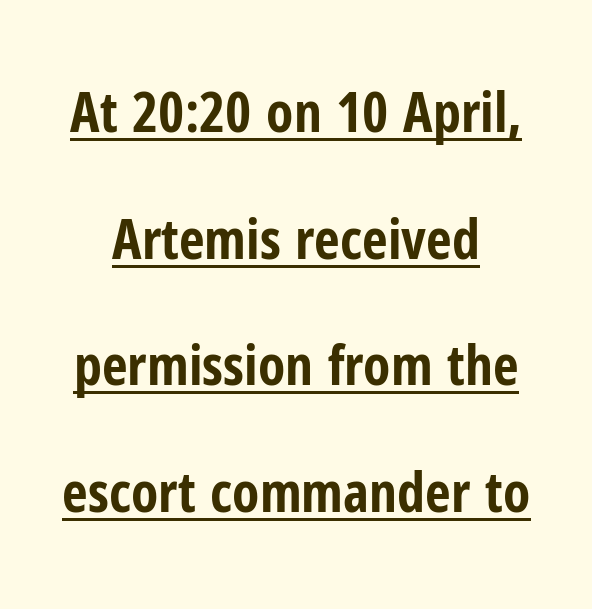
{"serif": "no", "italic": "no", "bold": "yes", "weight": "bold", "width": "condensed", "stroke_contrast": "low", "x_height": "medium", "monospaced": "no", "underline": "yes", "align": "center", "line_spacing": "loose", "line_spacing_ratio": 2.26, "letter_spacing": "normal", "letter_spacing_em": 0.0, "glyph_px": 56}
